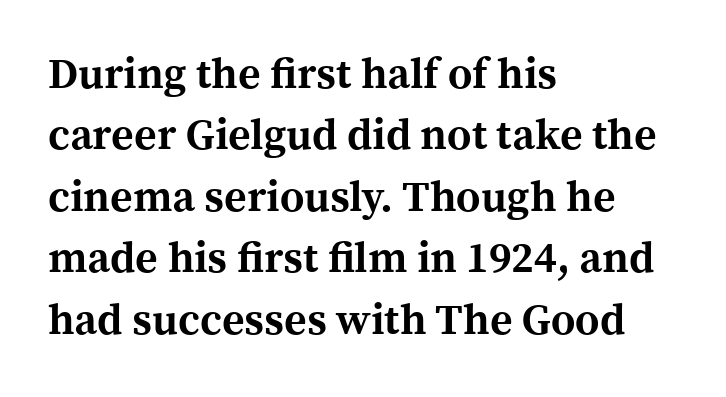
{"serif": "yes", "italic": "no", "bold": "yes", "weight": "bold", "width": "normal", "x_height": "medium", "monospaced": "no", "underline": "no", "align": "left", "line_spacing": "normal", "line_spacing_ratio": 1.43, "letter_spacing": "normal", "letter_spacing_em": 0.0, "glyph_px": 43}
